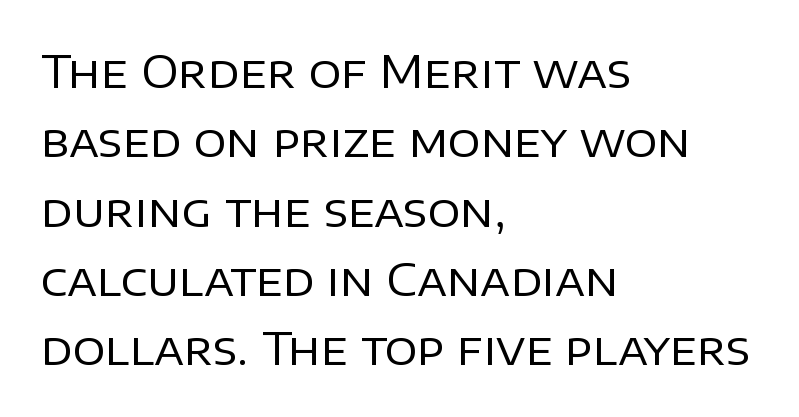
The image shows 45 px regular-weight sans-serif type, upright; set left-aligned, normal line spacing (1.54x), normal letter spacing, not underlined; low stroke contrast and a large x-height.
